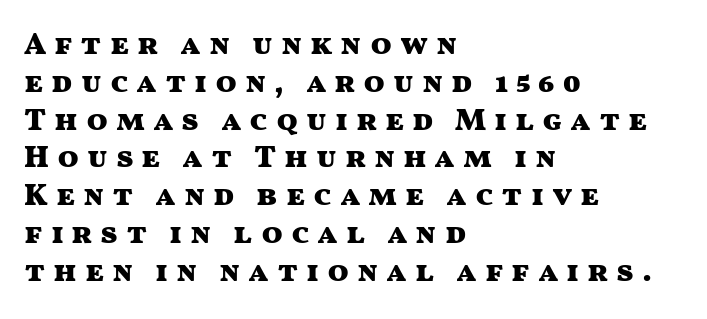
Q: Is the text bold? A: Yes.
Q: Is the text italic (slanted)? A: No, it is upright.
Q: Is the typeface a serif or a sans-serif typeface? A: Sans-serif.
Q: Is the text underlined? A: No.
Q: How is the paragraph aligned? A: Left-aligned.
Q: Is the spacing between letters normal or unusually wide? A: Unusually wide.
Q: Width (condensed, normal, or wide)? A: Wide.
Q: Stroke contrast? A: Medium.
Q: x-height? A: Medium.
Q: Monospaced? A: No.
